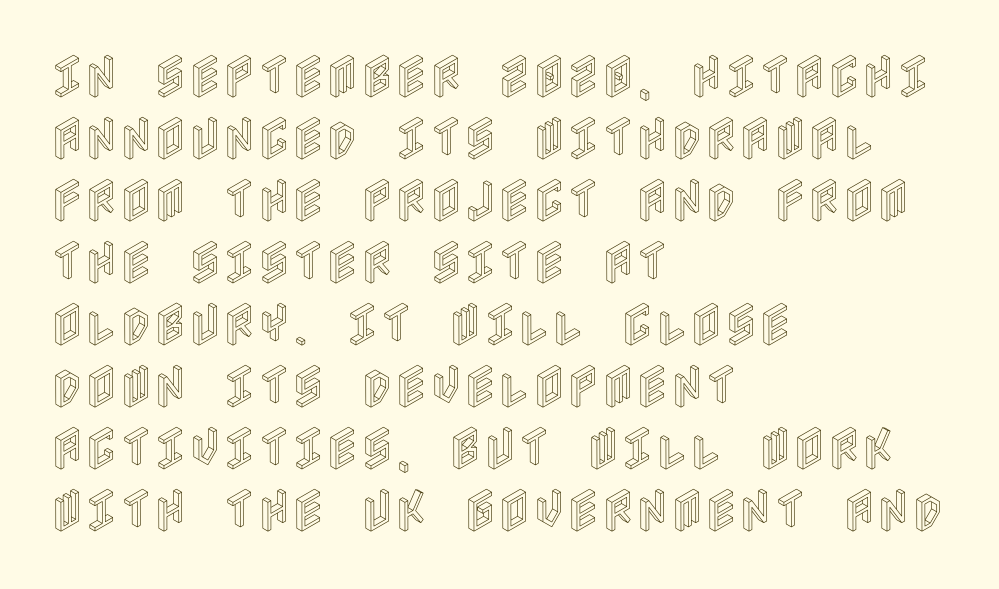
Where is the straight margin? On the left. In terms of posture, this sample is upright. Regular leading. Tracking here is standard; glyphs follow each other at the usual distance. The baseline area is clear.
